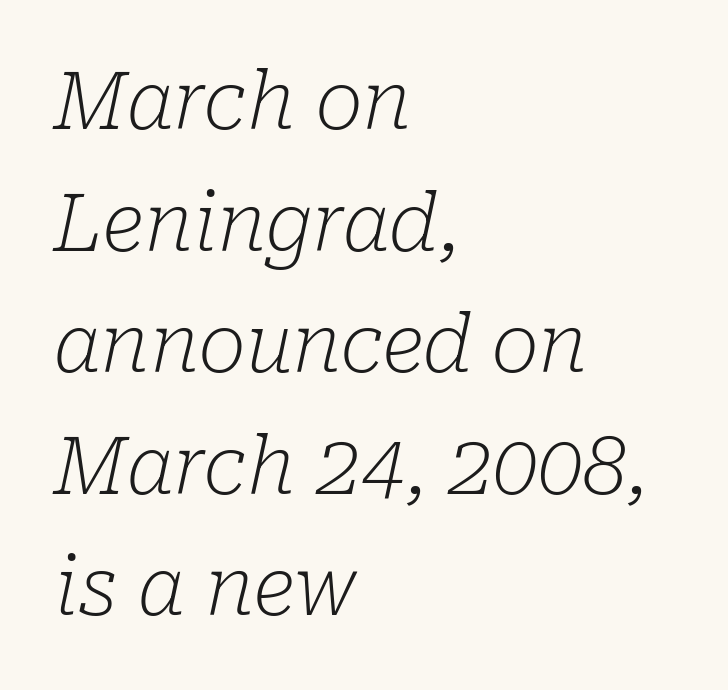
The image shows 80 px light serif type, italic (leaning right); set left-aligned, normal line spacing (1.52x), normal letter spacing, not underlined; low stroke contrast and a medium x-height.
